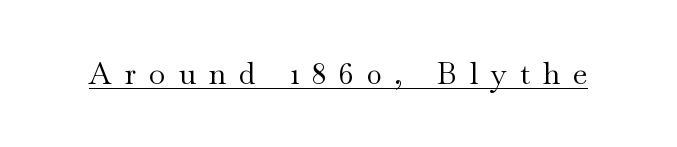
Unlike italic type, these characters show no tilt at all. Is there an underline? Yes — a line sits under the letters. The type is letterspaced generously, with wide tracking. The passage shown is typeset with a serif family. The face looks like a standard text weight, possibly lighter. Do the characters align in a grid? No, the font is proportional.
